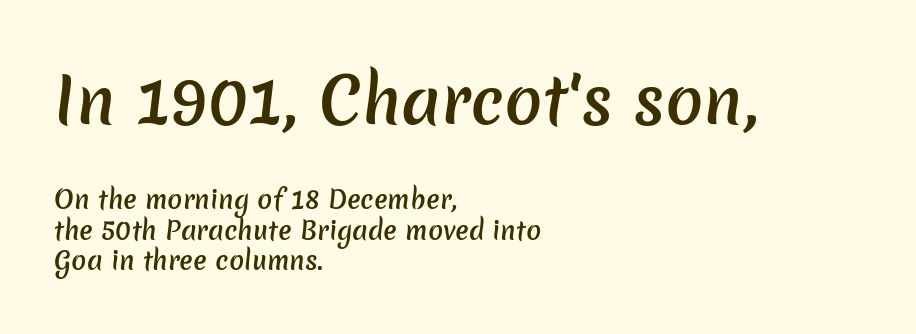
Q: Is the text bold? A: Semi-bold.
Q: Is the typeface a serif or a sans-serif typeface? A: Sans-serif.
Q: Is the text underlined? A: No.
Q: How is the paragraph aligned? A: Left-aligned.
Q: Is the spacing between letters normal or unusually wide? A: Normal.
Q: Which block of text is set in a larger size, the first (top) or the second (bottom)? A: The first (top) one.
Q: Width (condensed, normal, or wide)? A: Normal.
Q: Stroke contrast? A: Low.
Q: x-height? A: Medium.
Q: Monospaced? A: No.
